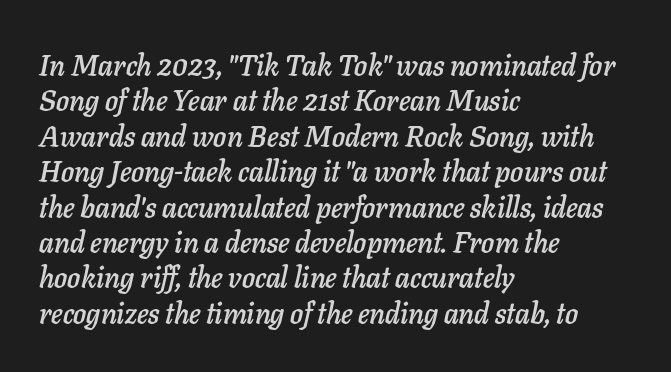
{"italic": "yes", "lean": "right", "slant_degrees": 11, "width": "normal", "stroke_contrast": "low", "x_height": "medium", "monospaced": "no", "underline": "no", "align": "left", "line_spacing_ratio": 1.22, "letter_spacing": "normal", "letter_spacing_em": 0.0, "glyph_px": 29}
